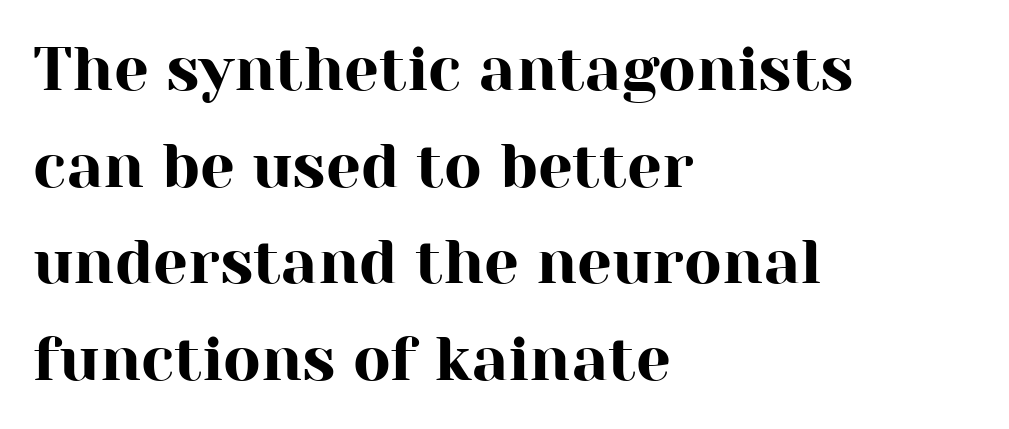
In CSS terms this would be text-align: left. If you drew a line through each stem, it would be perfectly vertical. The words here are not underlined. Is the letter spacing exaggerated? No — it looks like the ordinary default. The space between consecutive lines is moderate.
